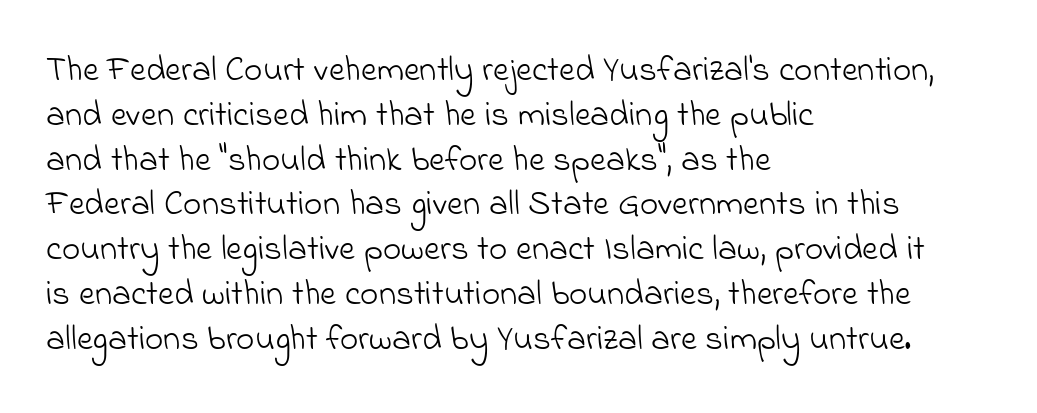
The image shows 35 px light sans-serif type; set left-aligned, normal line spacing (1.28x), normal letter spacing, not underlined; low stroke contrast and a small x-height.
